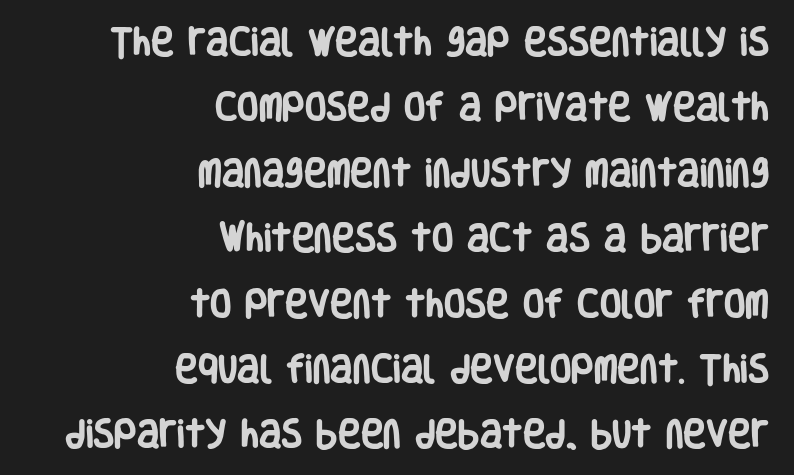
Heavy-handed strokes throughout: this text is bold. Style check: upright. Quick note: interline space is abundant. Which margin do the lines hug? The right one — the left edge is uneven. Letters rest on an invisible, unmarked baseline. Font category for this specimen: sans-serif.
